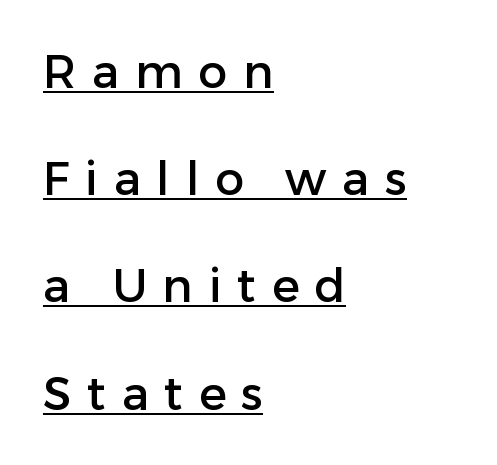
The lines are quadded left. The passage shown is underscored from start to finish. Here the designer chose a conventional face with non-uniform glyph widths. Every stem runs plumb, perpendicular to the baseline. Loosely led — the rows are spread out. You could only call the tracking loose — the letters float apart.
